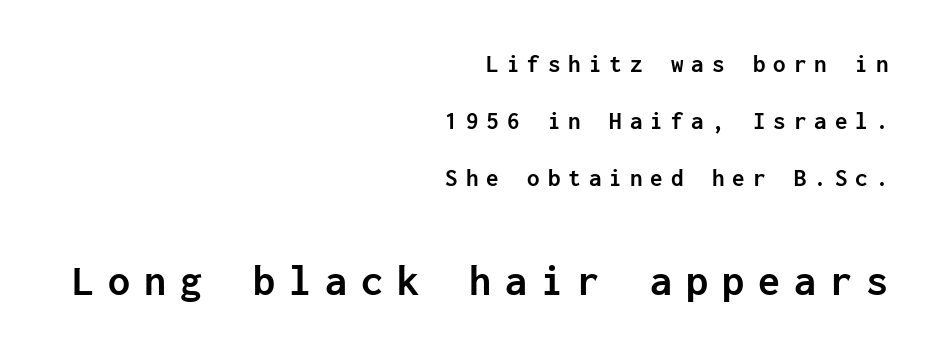
{"serif": "no", "italic": "no", "bold": "yes", "weight": "semibold", "width": "normal", "stroke_contrast": "low", "x_height": "medium", "monospaced": "yes", "underline": "no", "align": "right", "line_spacing": "loose", "line_spacing_ratio": 2.29, "letter_spacing": "wide", "letter_spacing_em": 0.32, "larger_block": "second", "size_ratio": 1.76, "glyph_px": 44}
